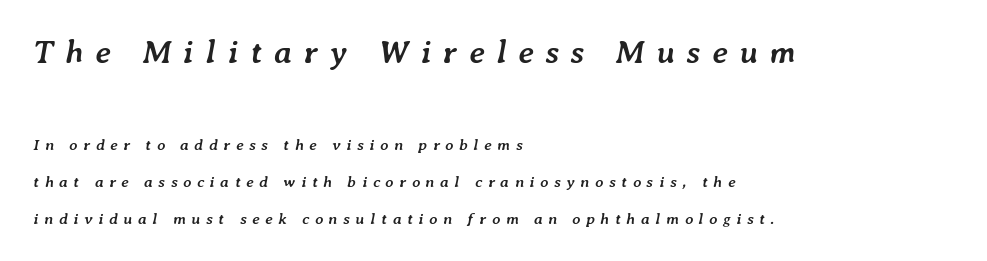
The lines are spread far apart with generous leading. Notice how thick the strokes are: this is what a full bold looks like. The emphasis by scale lands on block number one, above. Italic: yes, the glyphs are oblique. Anything drawn beneath the words? Only blank space. Tracking here is generous; glyphs stand well apart from one another.
